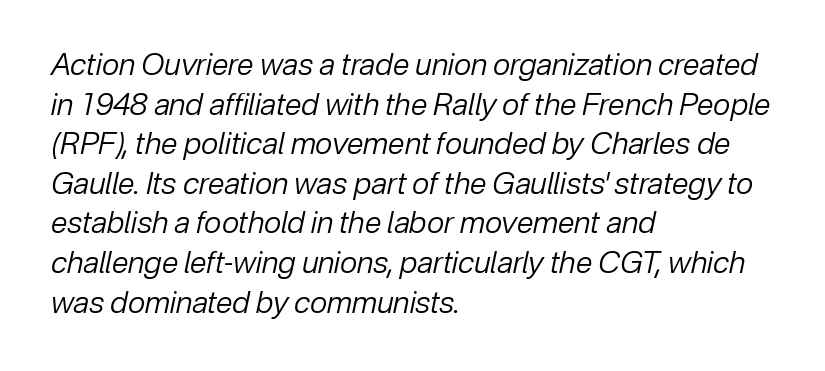
Do the characters align in a grid? No, the font is proportional. The letters sit at their default tracking, neither squeezed nor spread. The words here are not underlined. Evenly set lines give the paragraph a standard silhouette. A typesetter would mark this as italic.
